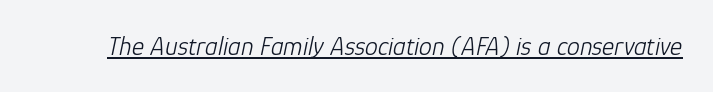
The image shows 26 px text type, italic (leaning right); set normal letter spacing, underlined.
